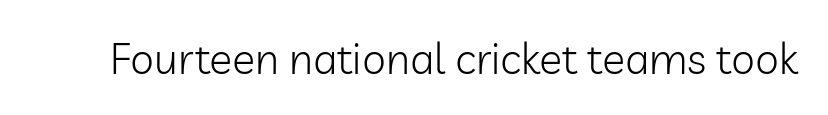
Q: Is the text bold? A: No.
Q: Is the text italic (slanted)? A: No, it is upright.
Q: Is the typeface a serif or a sans-serif typeface? A: Sans-serif.
Q: Is the text underlined? A: No.
Q: Is the spacing between letters normal or unusually wide? A: Normal.
Q: Width (condensed, normal, or wide)? A: Normal.
Q: Stroke contrast? A: Low.
Q: x-height? A: Medium.
Q: Monospaced? A: No.
